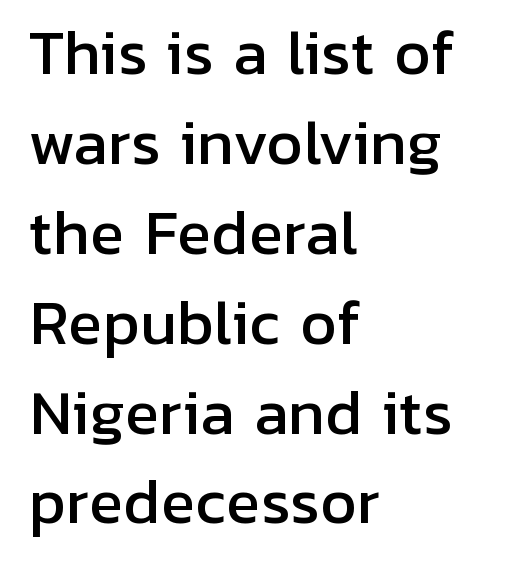
The letters advance in unequal steps, a hallmark of proportional type. The rendering uses a moderate line-height, typical for paragraphs. The designer went with a sans here, leaving each stem footless. Rule under the text: the space is simply empty.
